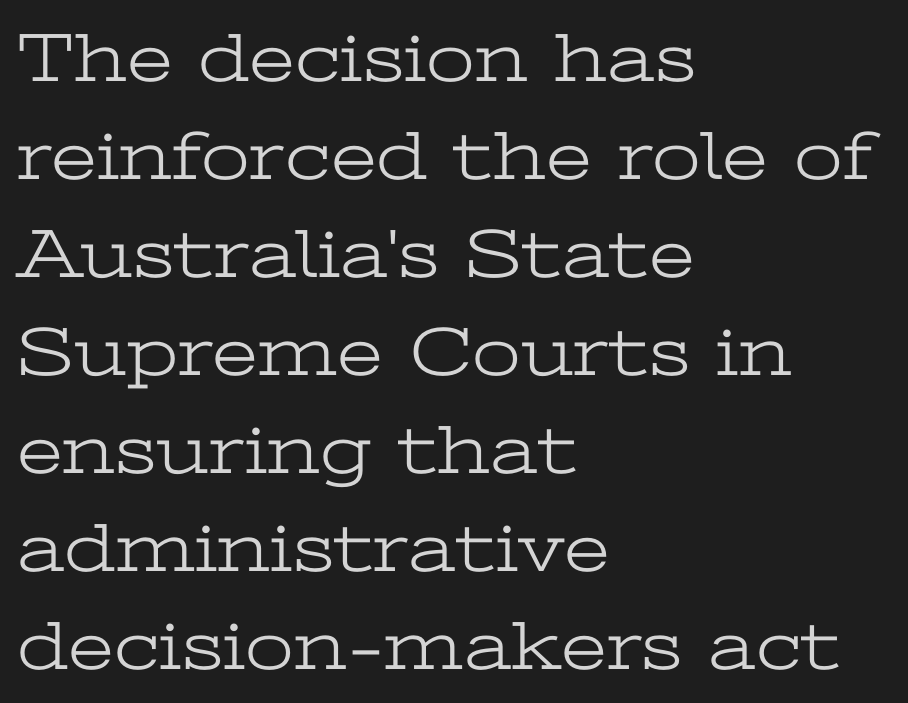
Q: Is the text bold? A: No.
Q: Is the text italic (slanted)? A: No, it is upright.
Q: Is the typeface a serif or a sans-serif typeface? A: Serif.
Q: Is the text underlined? A: No.
Q: How is the paragraph aligned? A: Left-aligned.
Q: Is the spacing between letters normal or unusually wide? A: Normal.
Q: Is the spacing between lines tight, normal or loose? A: Normal.
Q: Width (condensed, normal, or wide)? A: Wide.
Q: Stroke contrast? A: Low.
Q: x-height? A: Medium.
Q: Monospaced? A: No.
